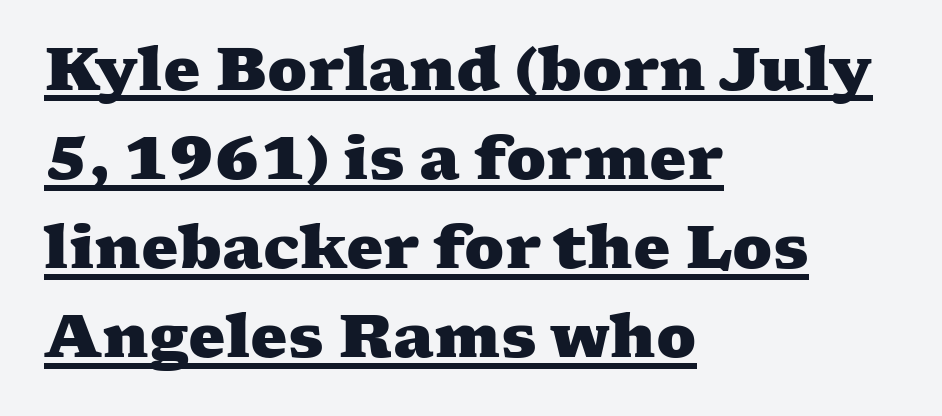
The image shows 59 px heavy, wide serif type; set left-aligned, normal line spacing (1.51x), normal letter spacing, underlined; medium stroke contrast and a medium x-height.
